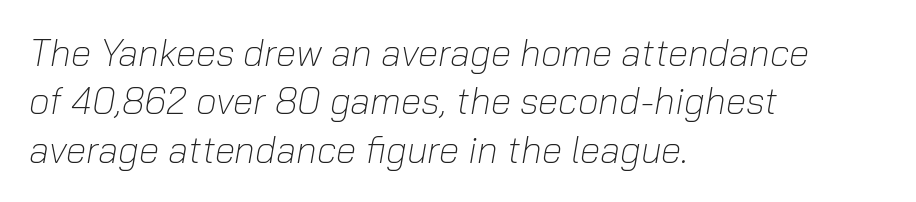
Q: Is the text bold? A: No.
Q: Is the text italic (slanted)? A: Yes, it leans right by about 10 degrees.
Q: Is the text underlined? A: No.
Q: How is the paragraph aligned? A: Left-aligned.
Q: Is the spacing between letters normal or unusually wide? A: Normal.
Q: Is the spacing between lines tight, normal or loose? A: Normal.
Q: Width (condensed, normal, or wide)? A: Normal.
Q: Stroke contrast? A: Low.
Q: x-height? A: Medium.
Q: Monospaced? A: No.
